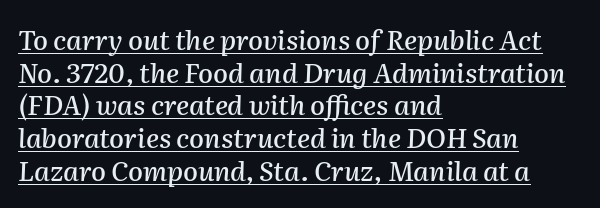
{"italic": "yes", "lean": "right", "slant_degrees": 2, "underline": "yes", "align": "left", "line_spacing_ratio": 1.21, "letter_spacing": "normal", "letter_spacing_em": 0.0, "glyph_px": 27}
